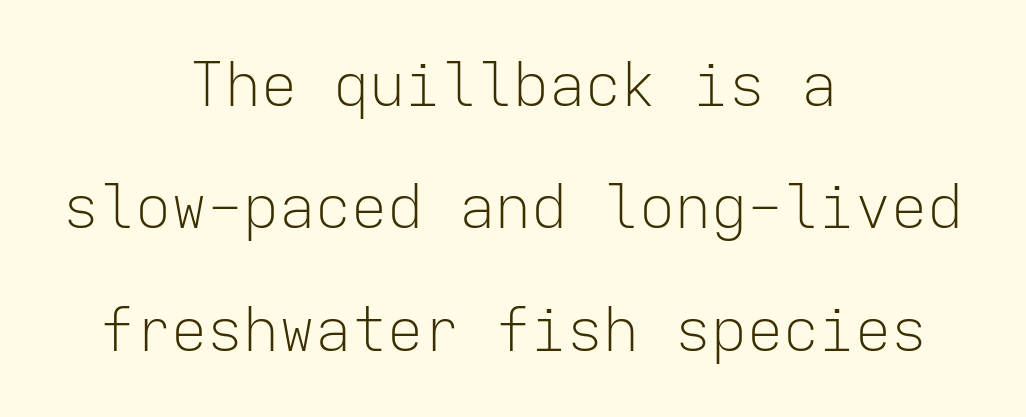
The image shows 60 px light sans-serif type, upright, monospaced; set centered, loose line spacing (2.04x), normal letter spacing, not underlined; low stroke contrast and a medium x-height.
